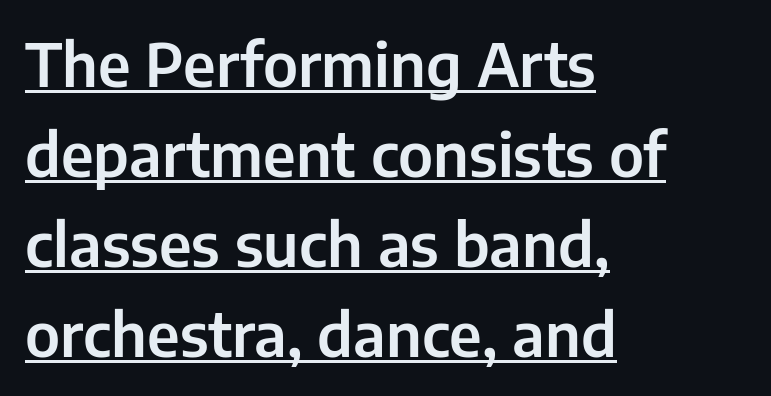
The image shows 60 px sans-serif type, upright; set left-aligned, normal line spacing (1.5x), normal letter spacing, underlined; low stroke contrast and a medium x-height.
